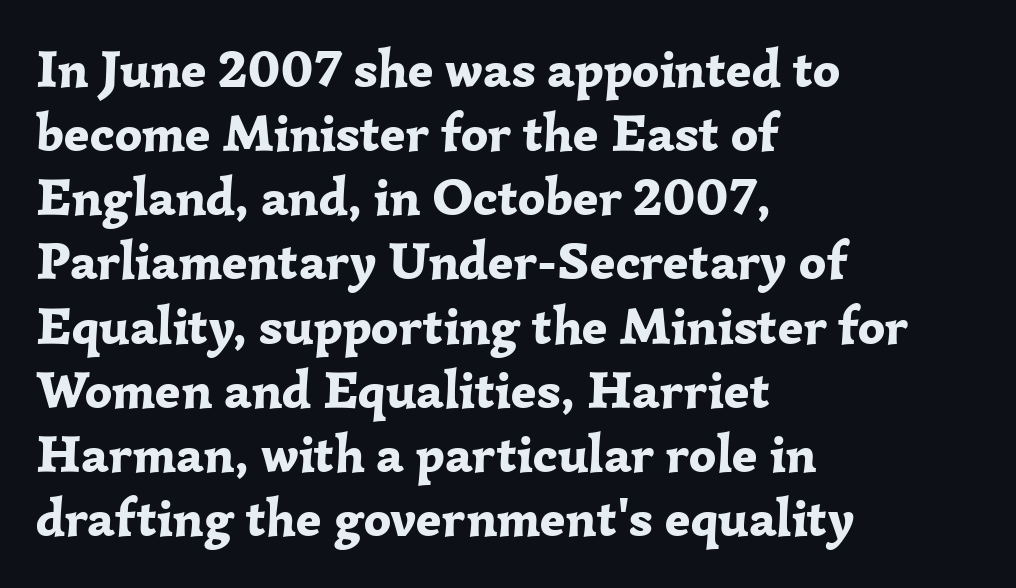
The image shows 53 px bold serif type, upright; set left-aligned, line spacing 1.21x, normal letter spacing, not underlined; low stroke contrast and a medium x-height.
